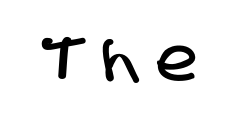
Q: Is the typeface a serif or a sans-serif typeface? A: Sans-serif.
Q: Is the text underlined? A: No.
Q: Is the spacing between letters normal or unusually wide? A: Unusually wide.
Q: Width (condensed, normal, or wide)? A: Condensed.
Q: Stroke contrast? A: Low.
Q: x-height? A: Large.
Q: Monospaced? A: No.
